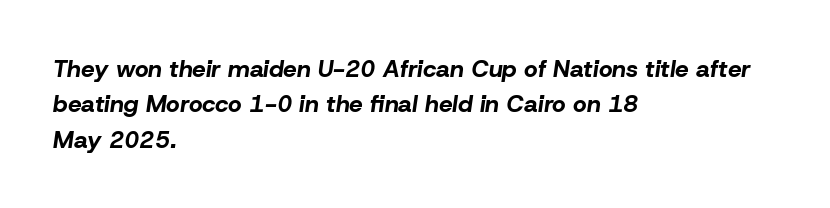
The line-height multiplier appears to be the usual default. This rendering features lettering with no underline. A full-strength bold gives these letters their thick strokes. Words appear dense and cohesive because spacing is normal. In CSS terms this would be text-align: left.
